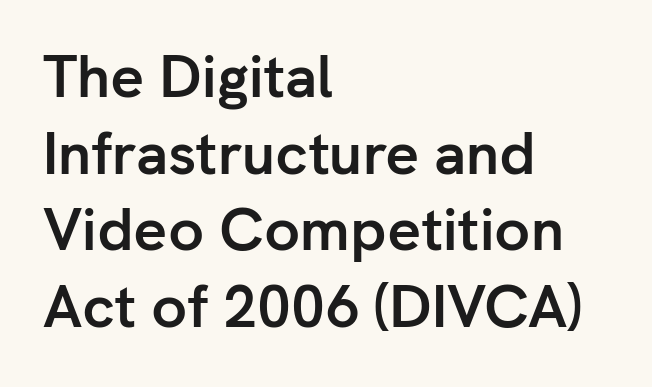
Quick note: interline space is typical. Short note: letters normally spaced. Thick stems and heavy bowls — unmistakably bold. The glyphs are unaccompanied by any horizontal stroke below them.
